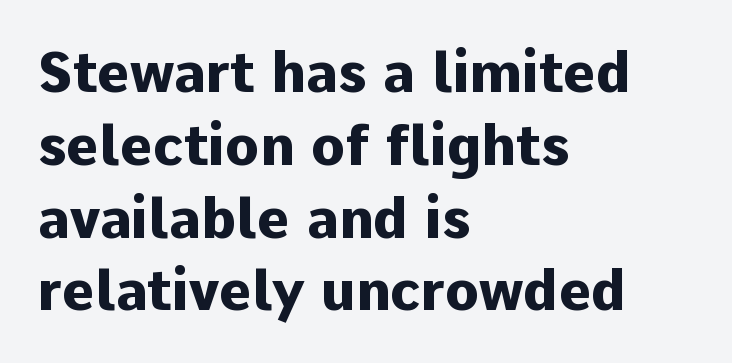
{"serif": "no", "italic": "no", "bold": "yes", "weight": "heavy", "width": "normal", "stroke_contrast": "low", "x_height": "medium", "monospaced": "no", "underline": "no", "align": "left", "line_spacing": "normal", "line_spacing_ratio": 1.3, "letter_spacing": "normal", "letter_spacing_em": 0.0, "glyph_px": 56}
